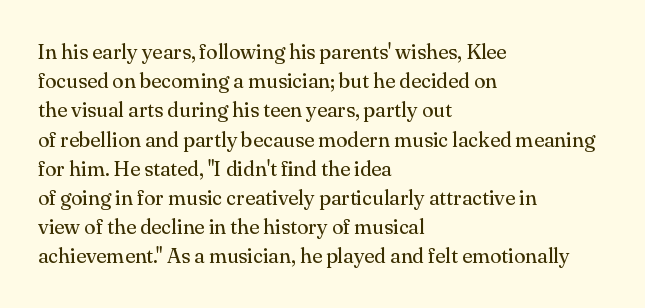
{"italic": "no", "bold": "no", "underline": "no", "align": "left", "line_spacing": "normal", "line_spacing_ratio": 1.39, "letter_spacing": "normal", "letter_spacing_em": 0.0, "glyph_px": 21}
